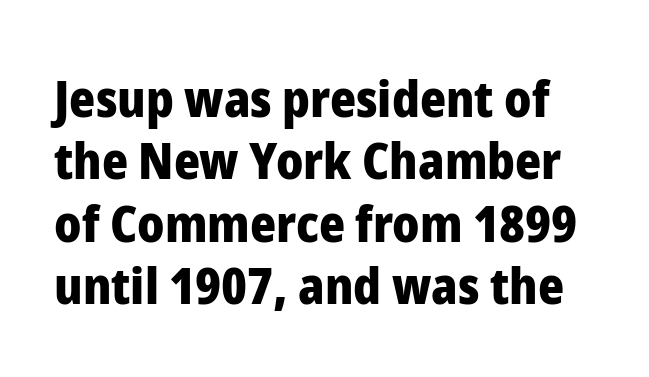
Notice how descenders clear the ascenders below comfortably — that's standard leading. The type family on display is of the sans-serif kind. Look at the tracking — it's just the regular setting, nothing added. Posture: upright roman. The strip under each line holds only bare page. Heavy, bold letterforms.
